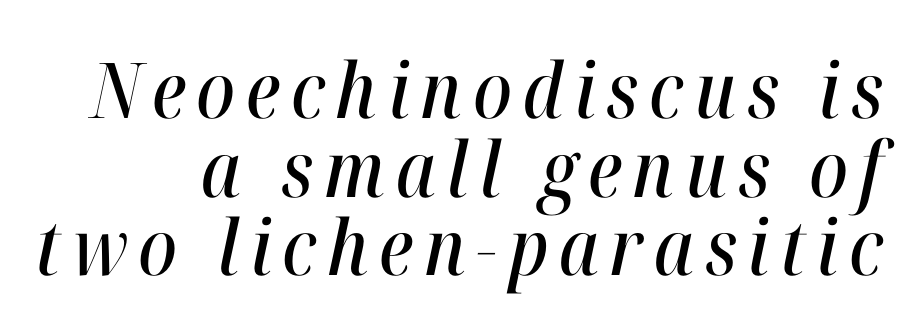
Layout note: lines flush right. Observe the lean: these are italic letterforms. Check under the words: just untouched page. The leading is snug, giving the passage a crowded texture. Think of a printed novel: that variable character pitch is what you see here.
